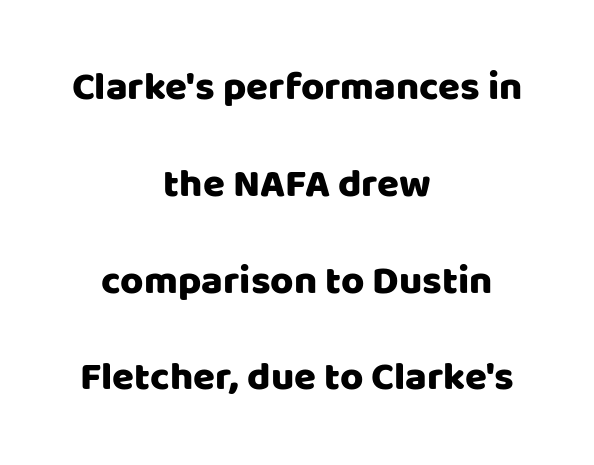
The text was rendered using a sans face with plain stroke endings. Does the copy run flush right? No — it is centered line by line. Glance below the letters and you will spot only blank space. Looks like regular typesetting: each glyph gets only the width it needs. Notice how the stems are strictly vertical — no italics here. Successive baselines arrive slowly, with a big drop between each.
